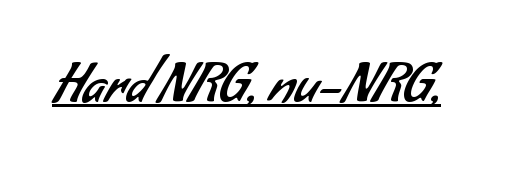
The image shows 55 px regular-weight sans-serif type; set normal letter spacing, underlined; low stroke contrast and a small x-height.
